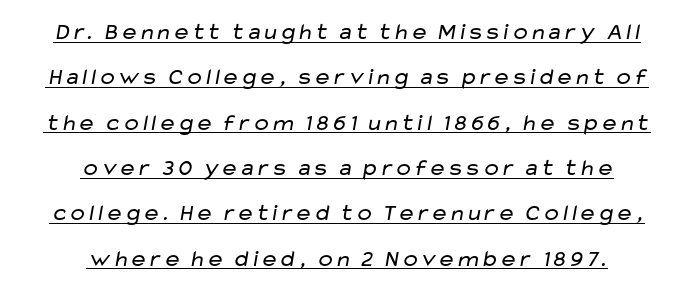
Students, observe the line beneath the letters — that is underlining. Horizontal bands of white between lines are thick stripes. Weight: regular or lighter. Horizontally, the lines are justified to the midpoint only. Honestly, the letter spacing is just normal — you wouldn't notice it.
